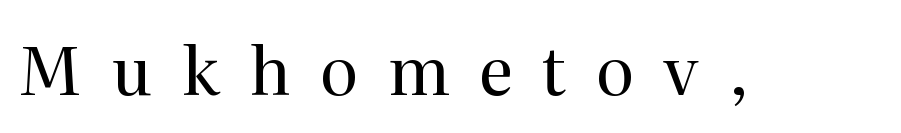
The image shows 66 px regular-weight serif type, upright; set unusually wide letter spacing (+0.44 em), not underlined; medium stroke contrast and a medium x-height.
